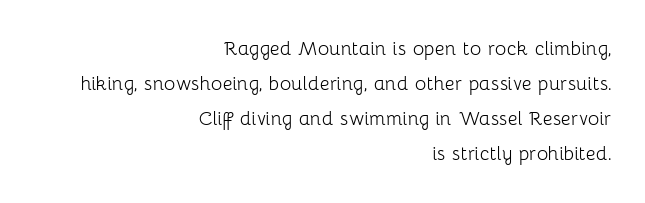
Only glyphs here, with clear space below each row. Every character sits straight up, as roman type does. A typesetter would call this zero additional tracking. Leftover space on each line is placed entirely before the opening word.
